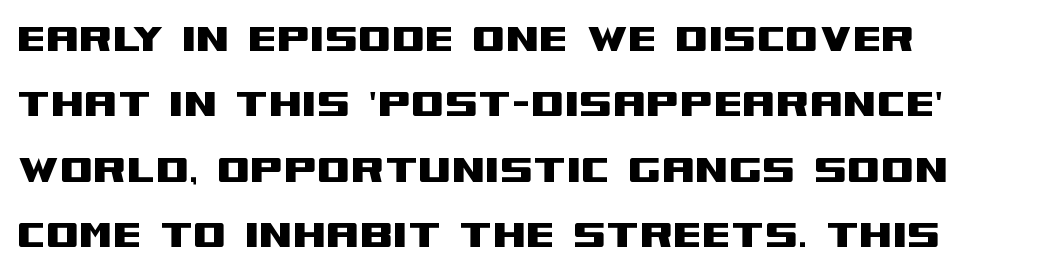
{"serif": "no", "italic": "no", "width": "wide", "stroke_contrast": "medium", "x_height": "large", "monospaced": "no", "underline": "no", "align": "left", "line_spacing": "normal", "line_spacing_ratio": 1.36, "letter_spacing": "normal", "letter_spacing_em": 0.0, "glyph_px": 48}
